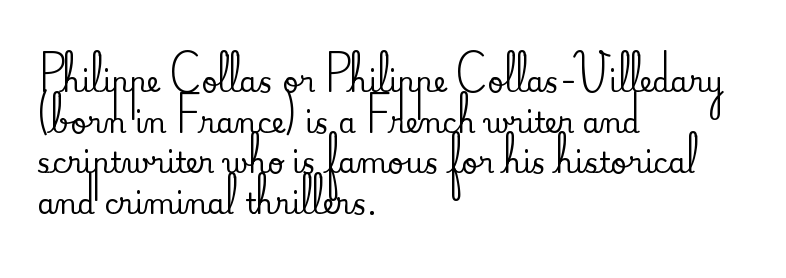
Q: Is the text italic (slanted)? A: No, it is upright.
Q: Is the typeface a serif or a sans-serif typeface? A: Serif.
Q: Is the text underlined? A: No.
Q: How is the paragraph aligned? A: Left-aligned.
Q: Is the spacing between letters normal or unusually wide? A: Normal.
Q: Is the spacing between lines tight, normal or loose? A: Normal.
Q: Width (condensed, normal, or wide)? A: Normal.
Q: Stroke contrast? A: Medium.
Q: x-height? A: Small.
Q: Monospaced? A: No.
